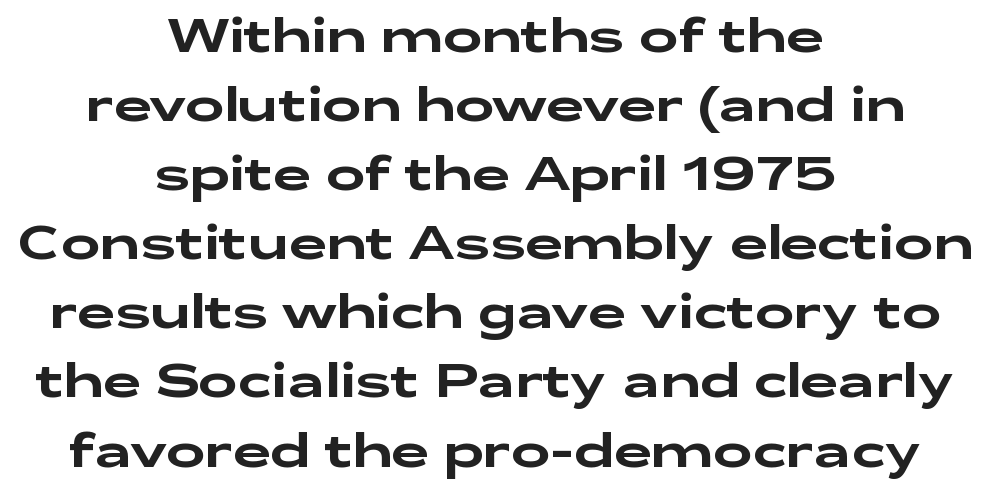
Q: Is the text italic (slanted)? A: No, it is upright.
Q: Is the typeface a serif or a sans-serif typeface? A: Sans-serif.
Q: Is the text underlined? A: No.
Q: How is the paragraph aligned? A: Centered.
Q: Is the spacing between letters normal or unusually wide? A: Normal.
Q: Is the spacing between lines tight, normal or loose? A: Normal.
Q: Width (condensed, normal, or wide)? A: Wide.
Q: Stroke contrast? A: Low.
Q: x-height? A: Medium.
Q: Monospaced? A: No.
